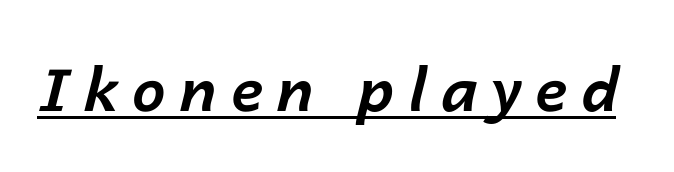
Q: Is the text bold? A: Yes.
Q: Is the text italic (slanted)? A: Yes, it leans right by about 14 degrees.
Q: Is the text underlined? A: Yes.
Q: Is the spacing between letters normal or unusually wide? A: Unusually wide.
Q: Width (condensed, normal, or wide)? A: Normal.
Q: Stroke contrast? A: Low.
Q: x-height? A: Medium.
Q: Monospaced? A: No.
